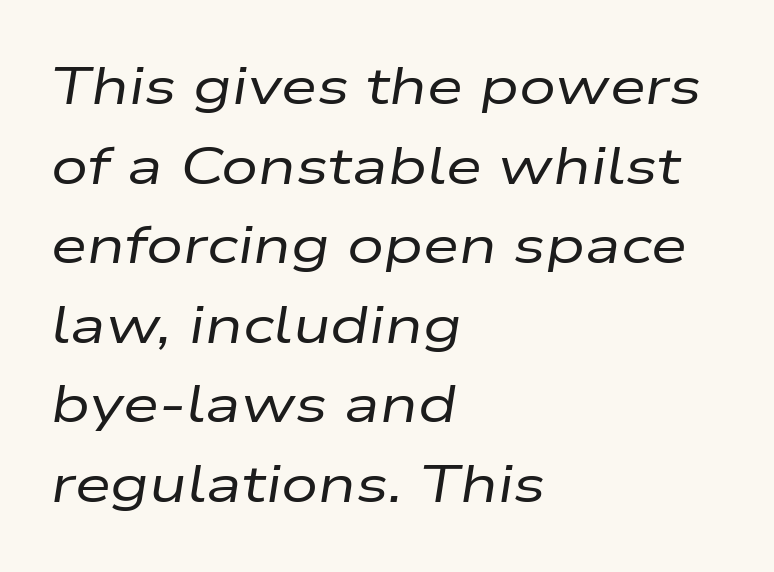
Q: Is the text bold? A: No.
Q: Is the text italic (slanted)? A: Yes, it leans right by about 9 degrees.
Q: Is the text underlined? A: No.
Q: How is the paragraph aligned? A: Left-aligned.
Q: Is the spacing between letters normal or unusually wide? A: Normal.
Q: Is the spacing between lines tight, normal or loose? A: Normal.
Q: Width (condensed, normal, or wide)? A: Wide.
Q: Stroke contrast? A: Low.
Q: x-height? A: Medium.
Q: Monospaced? A: No.
